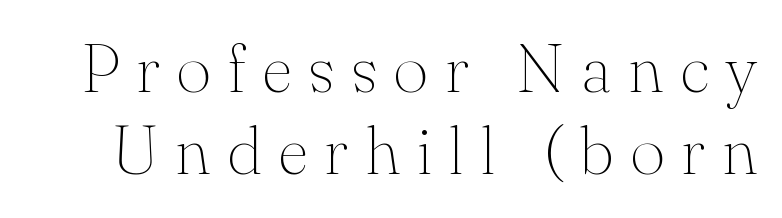
{"serif": "yes", "italic": "no", "bold": "no", "weight": "thin", "width": "normal", "stroke_contrast": "medium", "x_height": "small", "monospaced": "no", "underline": "no", "line_spacing_ratio": 1.21, "letter_spacing": "wide", "letter_spacing_em": 0.24, "glyph_px": 68}
